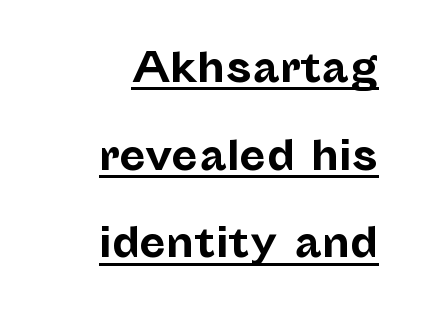
The line texture is even and compact thanks to regular tracking. Line ends are locked; line starts wander. No italicization has been applied; the sample stays upright. The characters look thick and weighty, a clear bold.
